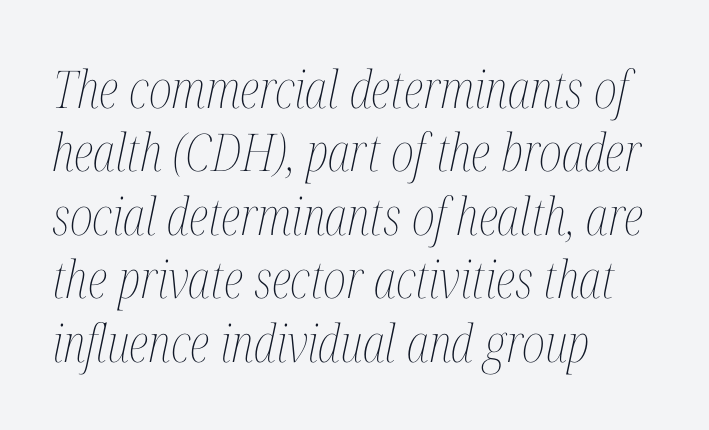
Q: Is the text bold? A: No.
Q: Is the text italic (slanted)? A: Yes, it leans right by about 12 degrees.
Q: Is the text underlined? A: No.
Q: How is the paragraph aligned? A: Left-aligned.
Q: Is the spacing between letters normal or unusually wide? A: Normal.
Q: Width (condensed, normal, or wide)? A: Condensed.
Q: Stroke contrast? A: Medium.
Q: x-height? A: Medium.
Q: Monospaced? A: No.
